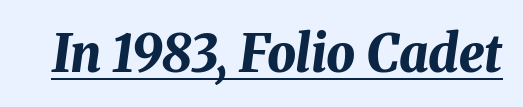
{"italic": "yes", "lean": "right", "slant_degrees": 8, "bold": "yes", "weight": "bold", "width": "normal", "stroke_contrast": "medium", "x_height": "medium", "monospaced": "no", "underline": "yes", "letter_spacing": "normal", "letter_spacing_em": 0.0, "glyph_px": 51}
